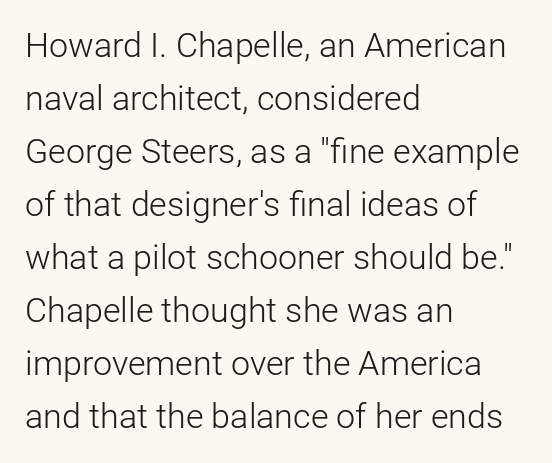
The image shows 34 px light sans-serif type, upright; set left-aligned, normal line spacing (1.56x), normal letter spacing, not underlined; low stroke contrast and a medium x-height.
